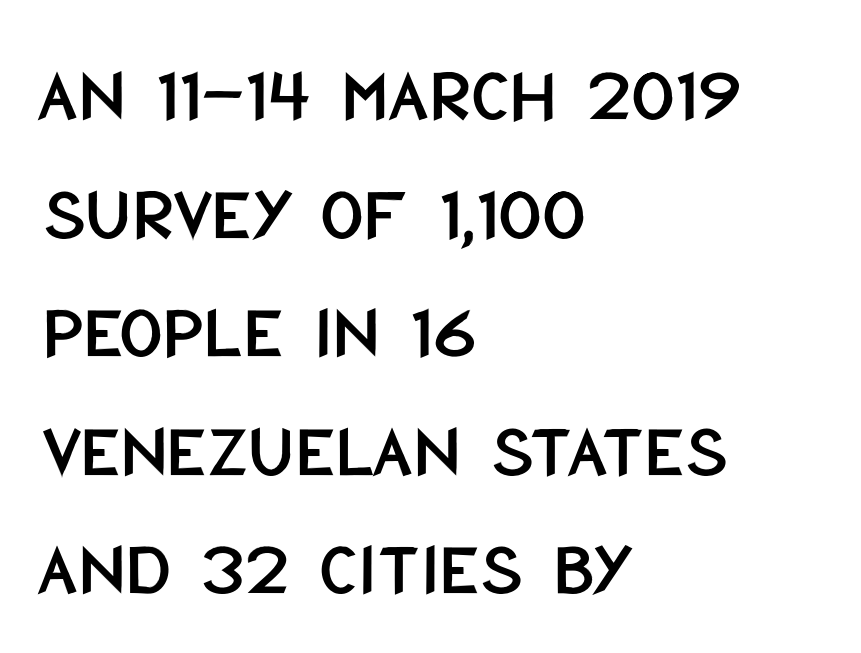
Is this a fixed-width face? No — the glyphs have proportional, varying widths. Underlining? Definitely not there. The lettering holds an erect, upright posture throughout. Note: no serifs on the glyphs.
